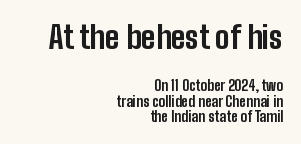
Q: Is the text bold? A: Yes.
Q: Is the text italic (slanted)? A: No, it is upright.
Q: Is the typeface a serif or a sans-serif typeface? A: Sans-serif.
Q: Is the text underlined? A: No.
Q: How is the paragraph aligned? A: Right-aligned.
Q: Is the spacing between letters normal or unusually wide? A: Normal.
Q: Is the spacing between lines tight, normal or loose? A: Tight.
Q: Which block of text is set in a larger size, the first (top) or the second (bottom)? A: The first (top) one.
Q: Width (condensed, normal, or wide)? A: Condensed.
Q: Stroke contrast? A: Low.
Q: x-height? A: Medium.
Q: Monospaced? A: No.
